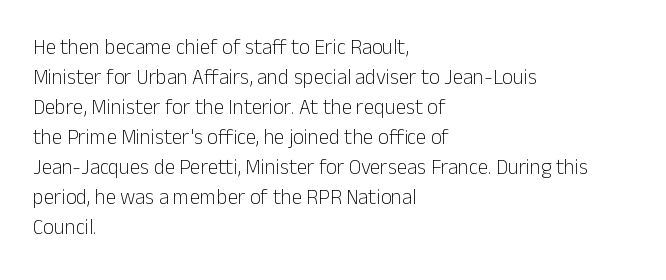
Compared with typical body copy, the letter spacing here is the same. The text block is weighted toward the left margin, trailing off unevenly rightward. The foot of each line stays bare and open. Evenly set lines give the paragraph a standard silhouette. Stroke thickness stays within the range of a standard reading face or lighter.
